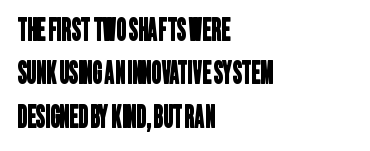
The image shows 30 px condensed sans-serif type; set left-aligned, normal line spacing (1.45x), normal letter spacing, not underlined; low stroke contrast and a large x-height.
